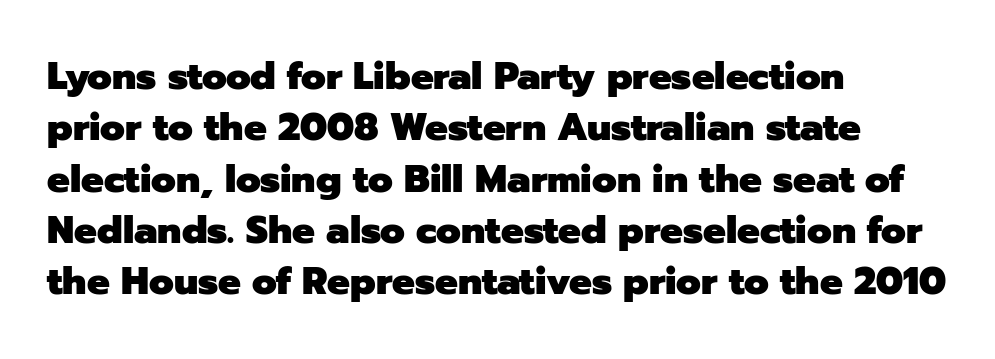
{"serif": "no", "italic": "no", "bold": "yes", "weight": "heavy", "width": "normal", "stroke_contrast": "low", "x_height": "medium", "monospaced": "no", "underline": "no", "align": "left", "line_spacing": "normal", "line_spacing_ratio": 1.35, "letter_spacing": "normal", "letter_spacing_em": 0.0, "glyph_px": 38}
